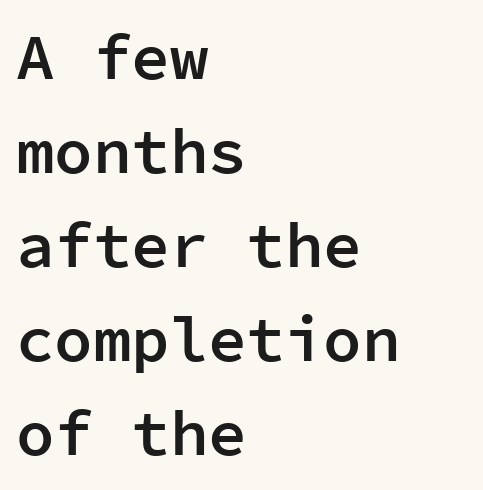
No feet cap the strokes, marking this as sans-serif type. The typesetting leans somewhat heavy: a semibold. No italicization has been applied; the sample stays upright. These lines are rendered in a fixed-pitch font.
